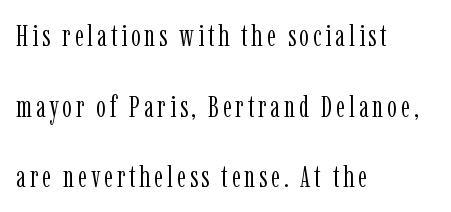
{"serif": "yes", "italic": "no", "bold": "no", "weight": "light", "width": "condensed", "stroke_contrast": "low", "x_height": "medium", "monospaced": "no", "underline": "no", "align": "left", "line_spacing": "loose", "line_spacing_ratio": 2.28, "glyph_px": 31}
